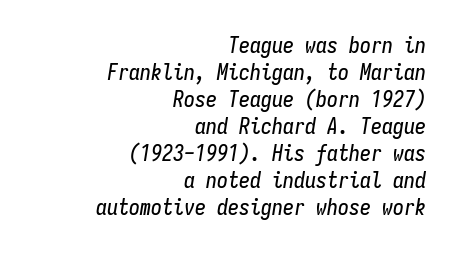
Has an underline been added? It has not. Short note: letters normally spaced. The compositor pushed each line to the right boundary. Style check: oblique.
